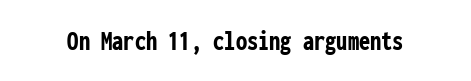
The image shows 28 px semibold, condensed sans-serif type, upright, monospaced; set normal letter spacing, not underlined; low stroke contrast and a medium x-height.
